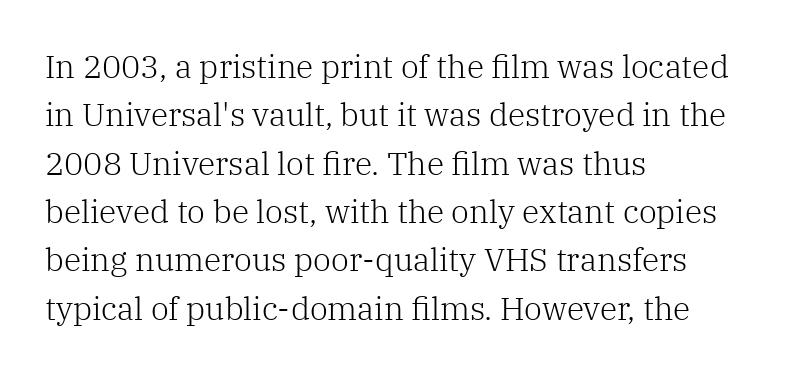
The image shows 32 px light serif type, upright; set left-aligned, normal line spacing (1.51x), normal letter spacing, not underlined; low stroke contrast and a medium x-height.
